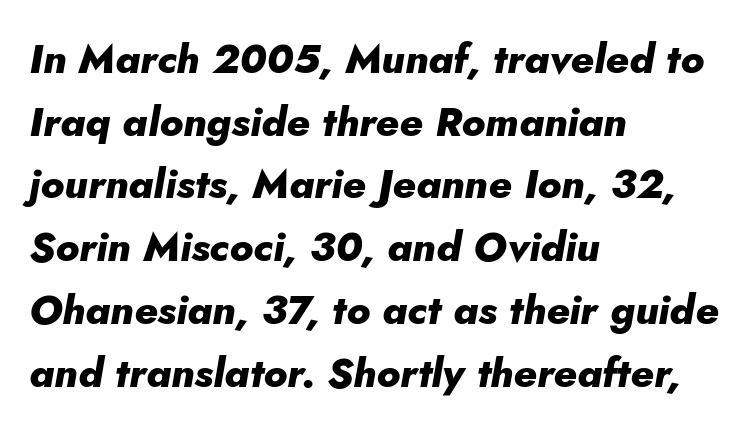
Vertical spacing — default. Reading down the block, your eye returns to a fixed left position each line. The typography opts for an oblique posture over an upright one. These lines are rendered in a variable-pitch font.
